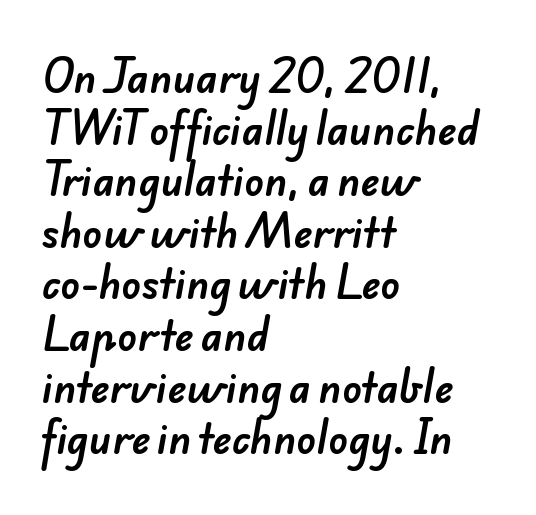
The vertical gap from one line to the next is medium. Nobody drew a line under any word here. Regarding serifs, this sample does without them. How are the letters spaced? Ordinarily, with no added tracking. The passage is arranged the way most books set body copy — flush left. These lines are rendered in a variable-pitch font.
